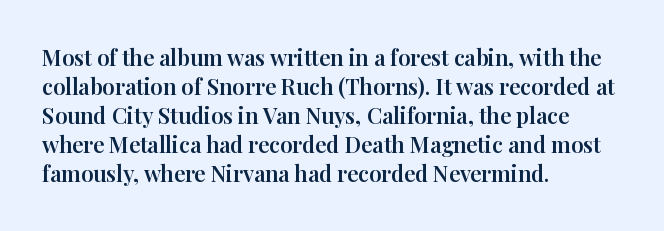
It's the straight-up-and-down kind of type. The horizontal fit of the characters is conventional and even. These lines are set flush left with a ragged right edge. Glance below the letters and you will spot only blank space.
